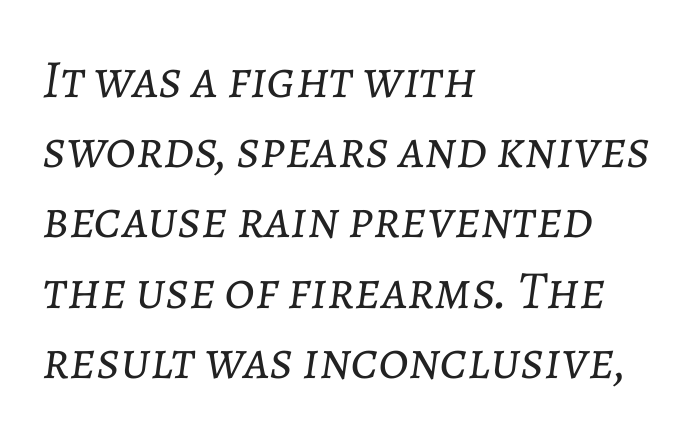
{"italic": "yes", "lean": "right", "slant_degrees": 7, "bold": "no", "weight": "light", "width": "normal", "stroke_contrast": "low", "x_height": "medium", "monospaced": "no", "underline": "no", "align": "left", "line_spacing": "normal", "line_spacing_ratio": 1.3, "letter_spacing": "normal", "letter_spacing_em": 0.0, "glyph_px": 54}
